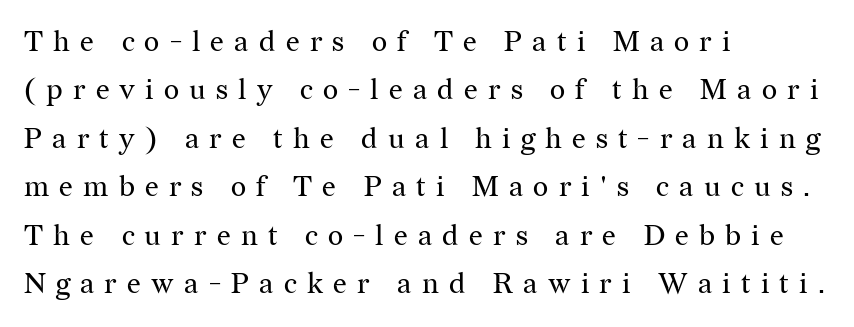
A typesetter would mark this as roman, not italic. A typesetter would call this leading conventional body-copy spacing. The paragraph shown leans on its left margin. The specimen omits any rule beneath the text block's lines. Characters follow at a spacing far wider than the type designer built in.
